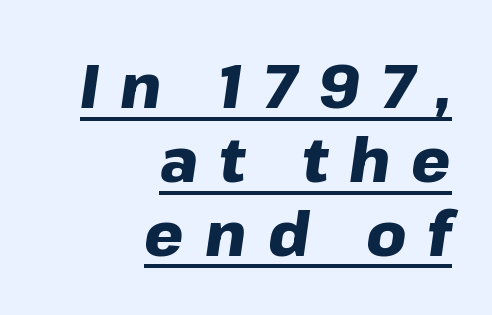
Q: Is the text bold? A: Yes.
Q: Is the text italic (slanted)? A: Yes, it leans right by about 8 degrees.
Q: Is the text underlined? A: Yes.
Q: How is the paragraph aligned? A: Right-aligned.
Q: Is the spacing between letters normal or unusually wide? A: Unusually wide.
Q: Width (condensed, normal, or wide)? A: Normal.
Q: Stroke contrast? A: Low.
Q: x-height? A: Medium.
Q: Monospaced? A: No.
